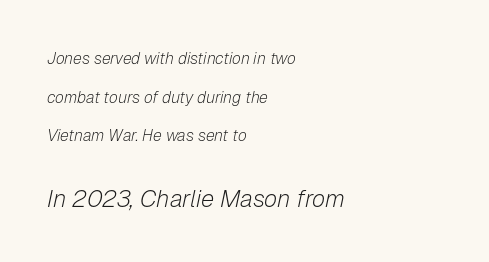
The image shows 24 px text type, italic (leaning right); set left-aligned, loose line spacing (2.41x), normal letter spacing, not underlined; the second (bottom) block is 1.5x larger.
